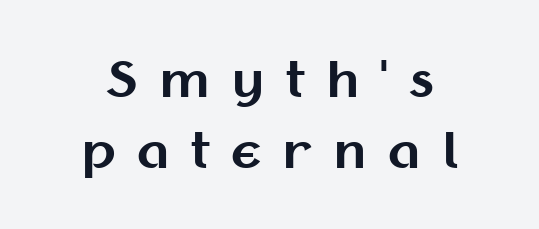
The image shows 49 px bold sans-serif type, upright; set normal line spacing (1.45x), unusually wide letter spacing (+0.43 em), not underlined; medium stroke contrast and a medium x-height.
